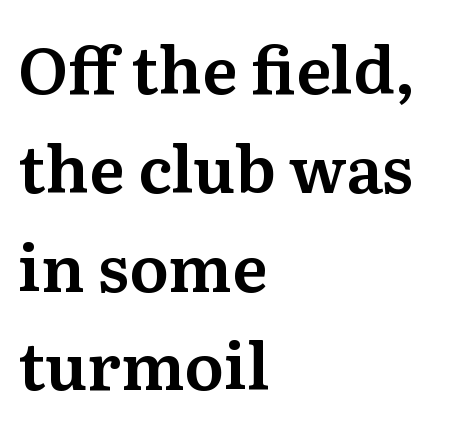
This sample uses an upright cut, with every glyph sitting square on the baseline. Classification — serif. Horizontally, the lines are justified to the leading edge only. Tracking value appears to be zero — textbook default spacing. The face used here is proportionally spaced, like ordinary book or web type. The space directly below the letters is spotless.
